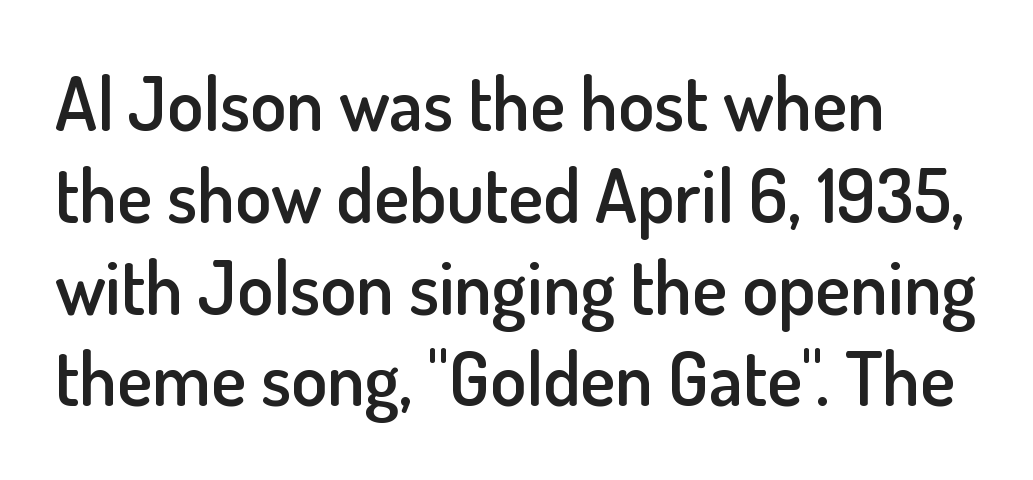
Q: Is the text bold? A: Semi-bold.
Q: Is the text italic (slanted)? A: No, it is upright.
Q: Is the typeface a serif or a sans-serif typeface? A: Sans-serif.
Q: Is the text underlined? A: No.
Q: How is the paragraph aligned? A: Left-aligned.
Q: Is the spacing between letters normal or unusually wide? A: Normal.
Q: Width (condensed, normal, or wide)? A: Normal.
Q: Stroke contrast? A: Low.
Q: x-height? A: Small.
Q: Monospaced? A: No.
